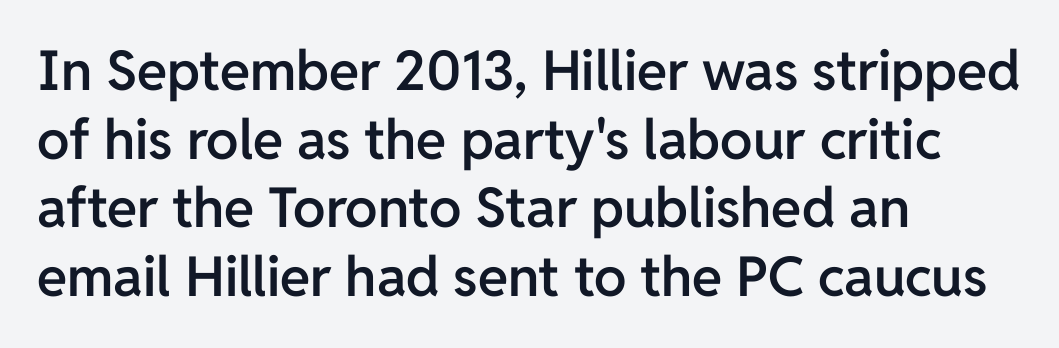
{"serif": "no", "italic": "no", "bold": "semi", "weight": "semibold", "width": "normal", "stroke_contrast": "low", "x_height": "medium", "monospaced": "no", "underline": "no", "align": "left", "line_spacing": "normal", "line_spacing_ratio": 1.25, "letter_spacing": "normal", "letter_spacing_em": 0.0, "glyph_px": 55}
